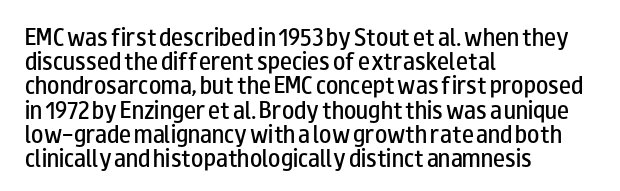
Decoration check: the copy has no underline. A typesetter would mark this as roman, not italic. The letters sit at their default tracking, neither squeezed nor spread. Each line starts at the same left margin while the right side varies. Each glyph is drawn with semibold strokes, heavier than normal yet not fully bold.
